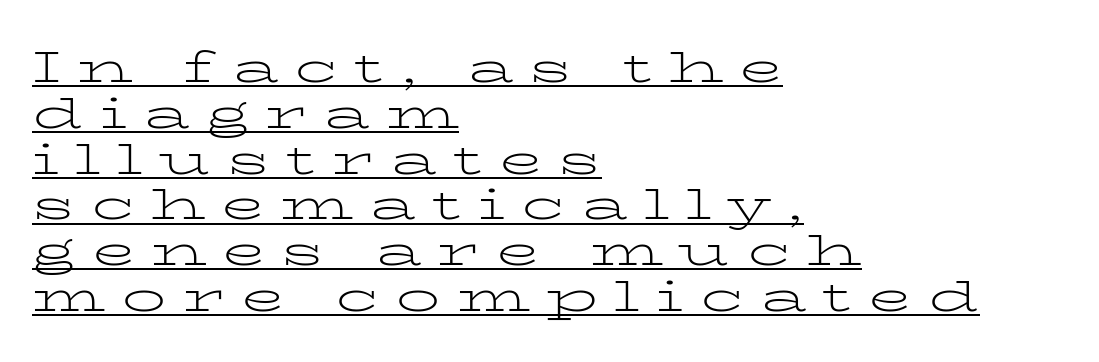
Q: Is the text bold? A: No.
Q: Is the text italic (slanted)? A: No, it is upright.
Q: Is the typeface a serif or a sans-serif typeface? A: Serif.
Q: Is the text underlined? A: Yes.
Q: How is the paragraph aligned? A: Left-aligned.
Q: Is the spacing between letters normal or unusually wide? A: Unusually wide.
Q: Is the spacing between lines tight, normal or loose? A: Tight.
Q: Width (condensed, normal, or wide)? A: Wide.
Q: Stroke contrast? A: Low.
Q: x-height? A: Medium.
Q: Monospaced? A: No.
